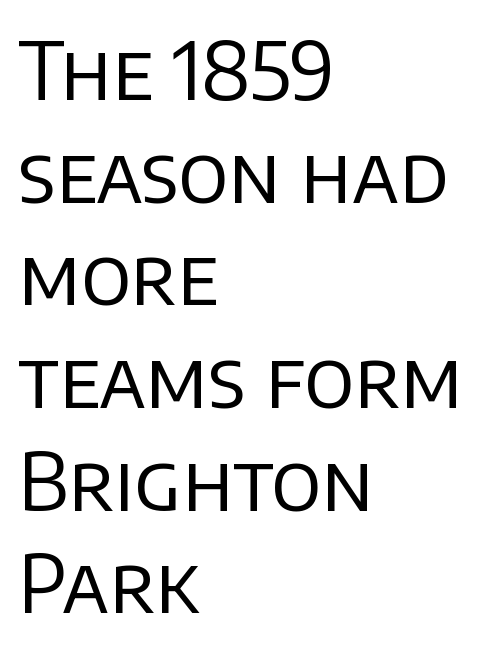
The image shows 79 px regular-weight sans-serif type, upright; set left-aligned, normal line spacing (1.3x), normal letter spacing, not underlined; low stroke contrast and a large x-height.
